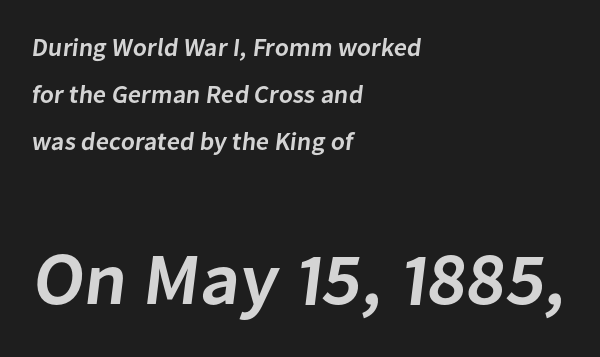
The image shows 74 px semibold sans-serif type; set left-aligned, line spacing 1.88x, normal letter spacing, not underlined; the second (bottom) block is 2.96x larger; low stroke contrast and a medium x-height.
